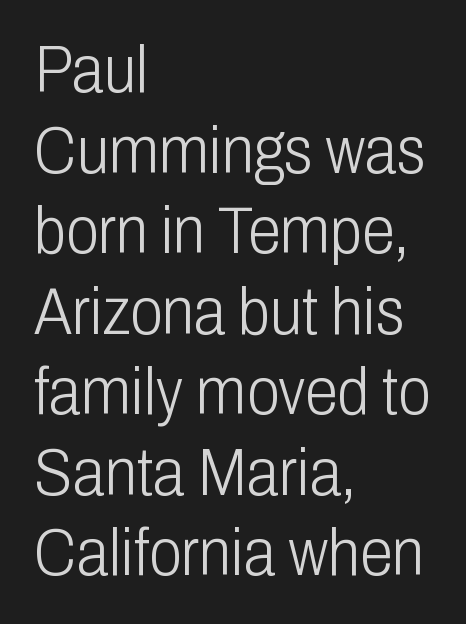
Honestly, there is no underline to notice here at all. Each stroke keeps to a modest, everyday thickness or less. There is no visible air inserted between adjacent glyphs. Designer's note — italics off, roman on. Here the designer chose a conventional face with non-uniform glyph widths. Every row of glyphs begins at an identical x-position on the left.
